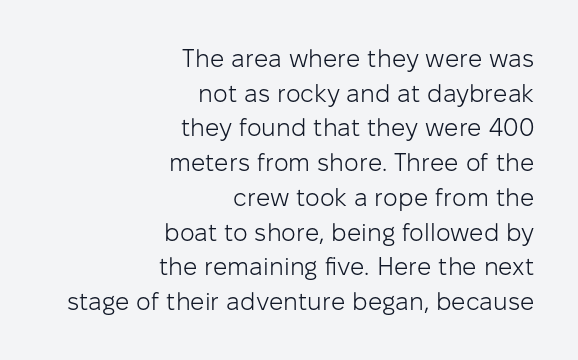
Q: Is the text bold? A: No.
Q: Is the text italic (slanted)? A: No, it is upright.
Q: Is the text underlined? A: No.
Q: How is the paragraph aligned? A: Right-aligned.
Q: Is the spacing between letters normal or unusually wide? A: Normal.
Q: Is the spacing between lines tight, normal or loose? A: Normal.
